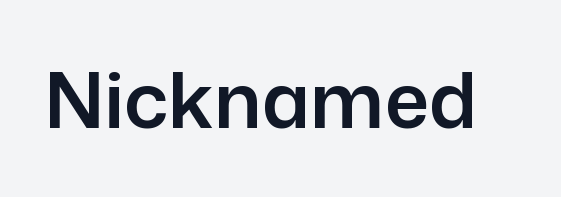
{"serif": "no", "italic": "no", "width": "normal", "stroke_contrast": "low", "x_height": "medium", "monospaced": "no", "underline": "no", "letter_spacing": "normal", "letter_spacing_em": 0.0, "glyph_px": 77}
